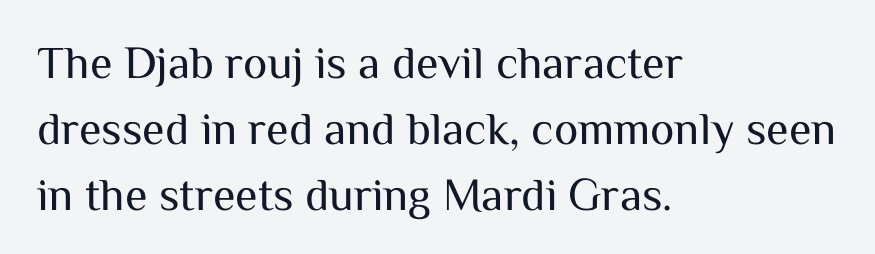
A light-to-regular cut is what we see here. Does the type have serifs? No, each stem ends abruptly. These lines are rendered in a variable-pitch font. Designer's note — italics off, roman on.
